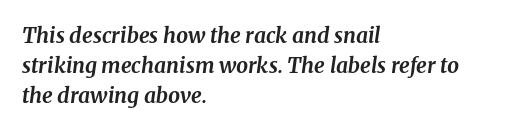
The specimen reads as italic at a glance. Every row of glyphs begins at an identical x-position on the left. Look at the tracking — it's just the regular setting, nothing added. A dark, heavy texture on the line: the type is bold.
